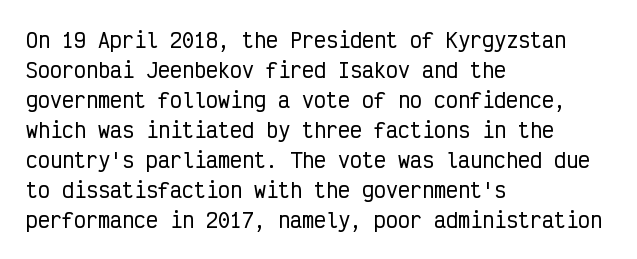
The passage shown has conventional tracking throughout. Is there much room between lines? A standard amount, neither cramped nor airy. This is the regular roman posture of the typeface. Plain, unruled lines of type. Typeset ragged right — the left edge is the straight one.
